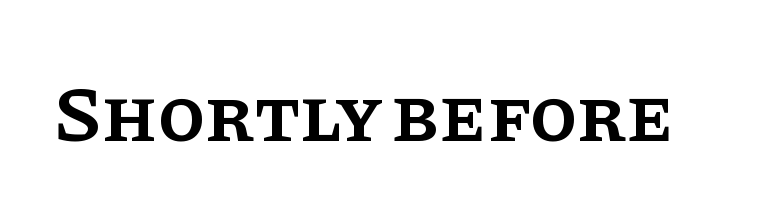
Q: Is the text bold? A: Semi-bold.
Q: Is the text italic (slanted)? A: No, it is upright.
Q: Is the typeface a serif or a sans-serif typeface? A: Serif.
Q: Is the text underlined? A: No.
Q: Is the spacing between letters normal or unusually wide? A: Normal.
Q: Width (condensed, normal, or wide)? A: Normal.
Q: Stroke contrast? A: Low.
Q: x-height? A: Large.
Q: Monospaced? A: No.
